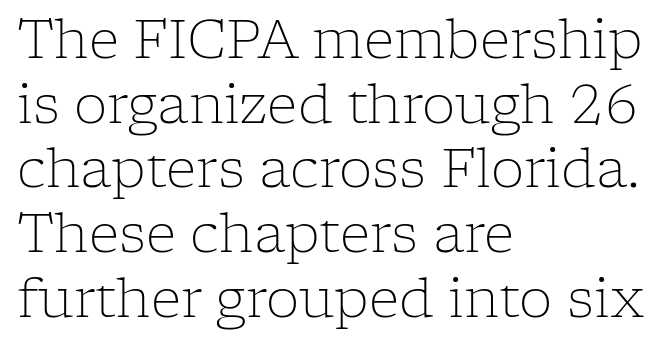
The image shows 53 px light serif type, upright; set left-aligned, line spacing 1.22x, normal letter spacing, not underlined; low stroke contrast and a medium x-height.
